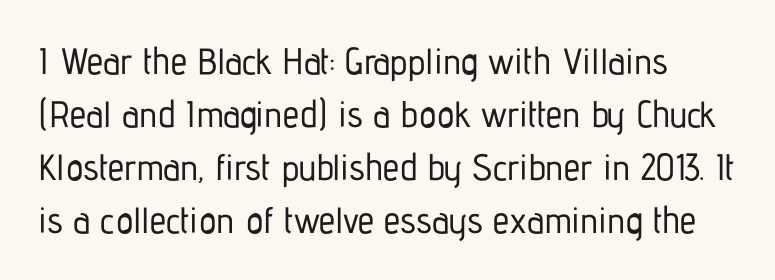
{"serif": "no", "italic": "no", "width": "condensed", "stroke_contrast": "low", "x_height": "medium", "monospaced": "no", "underline": "no", "line_spacing": "normal", "line_spacing_ratio": 1.43, "letter_spacing": "normal", "letter_spacing_em": 0.0, "glyph_px": 37}
